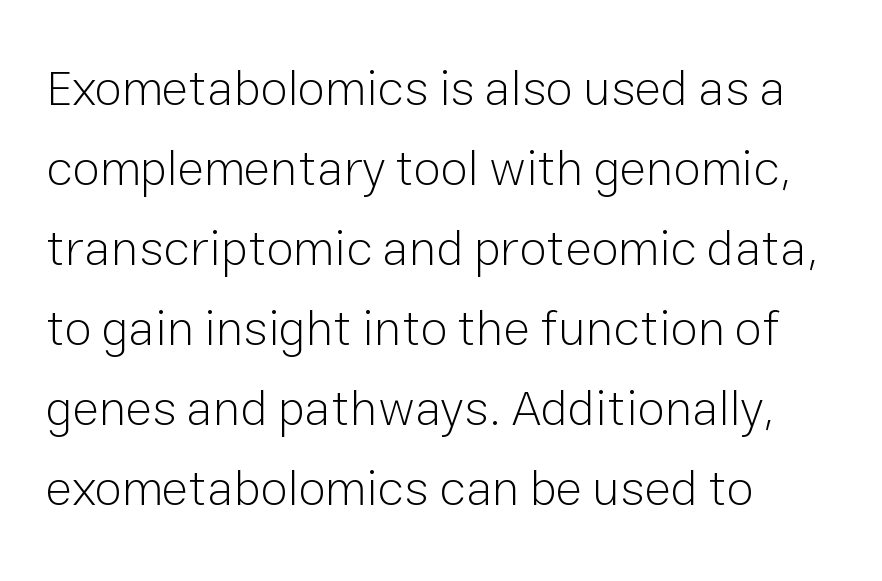
Q: Is the text bold? A: No.
Q: Is the text italic (slanted)? A: No, it is upright.
Q: Is the typeface a serif or a sans-serif typeface? A: Sans-serif.
Q: Is the text underlined? A: No.
Q: How is the paragraph aligned? A: Left-aligned.
Q: Is the spacing between letters normal or unusually wide? A: Normal.
Q: Is the spacing between lines tight, normal or loose? A: Normal.
Q: Width (condensed, normal, or wide)? A: Normal.
Q: Stroke contrast? A: Low.
Q: x-height? A: Medium.
Q: Monospaced? A: No.
